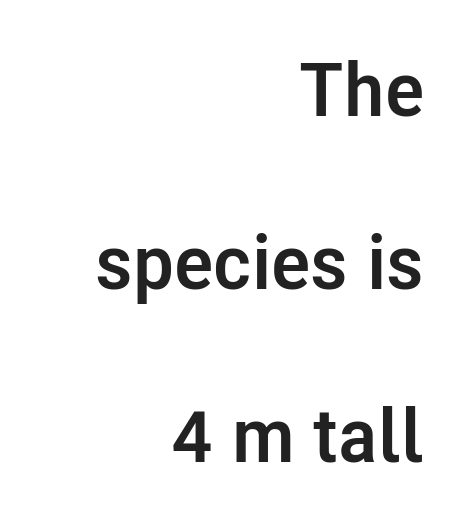
{"serif": "no", "italic": "no", "bold": "yes", "weight": "semibold", "width": "normal", "stroke_contrast": "low", "x_height": "medium", "monospaced": "no", "underline": "no", "align": "right", "line_spacing": "loose", "line_spacing_ratio": 2.31, "letter_spacing": "normal", "letter_spacing_em": 0.0, "glyph_px": 75}
